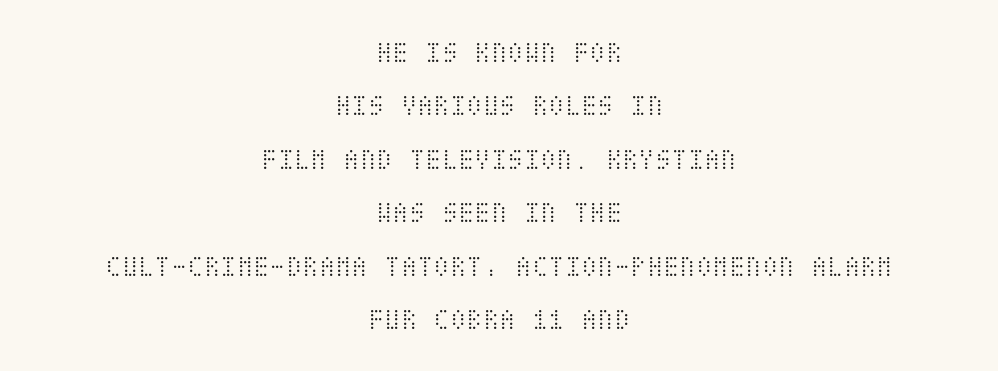
Q: Is the text bold? A: No.
Q: Is the text italic (slanted)? A: No, it is upright.
Q: Is the text underlined? A: No.
Q: How is the paragraph aligned? A: Centered.
Q: Is the spacing between letters normal or unusually wide? A: Normal.
Q: Width (condensed, normal, or wide)? A: Condensed.
Q: Stroke contrast? A: Medium.
Q: x-height? A: Large.
